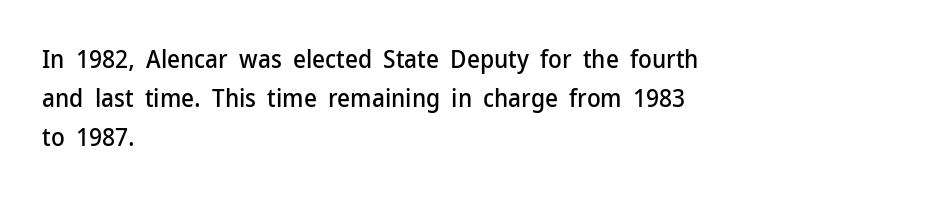
The foot of each line stays bare and open. Upright lettering throughout. Characters follow at the spacing the type designer built in. Line spacing here is normal.
